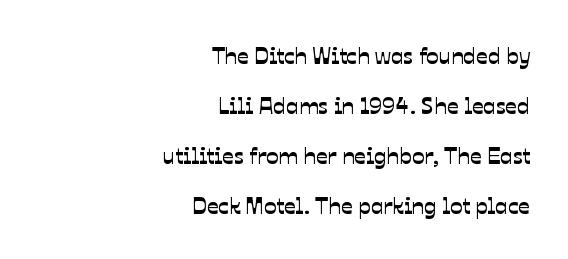
{"underline": "no", "align": "right", "line_spacing": "loose", "line_spacing_ratio": 2.17, "letter_spacing": "normal", "letter_spacing_em": 0.0, "glyph_px": 23}
